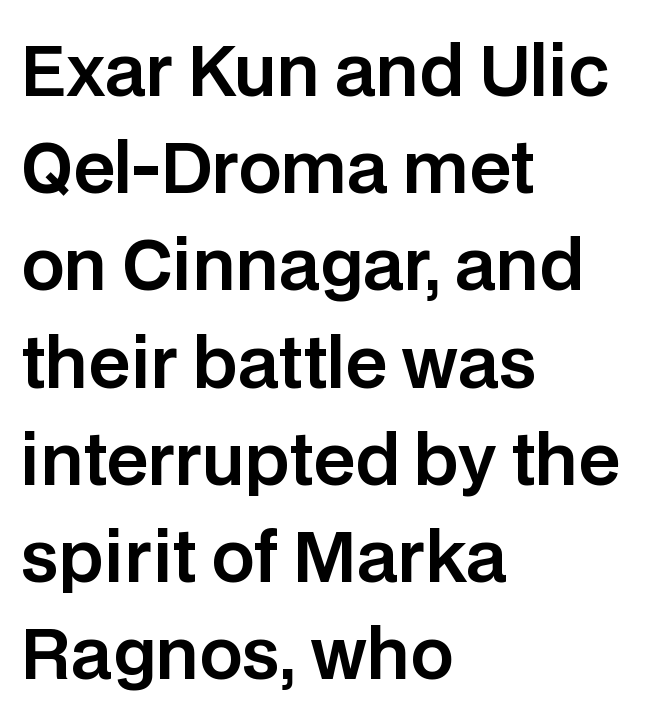
The image shows 68 px sans-serif type, upright; set left-aligned, normal line spacing (1.43x), normal letter spacing, not underlined; low stroke contrast and a large x-height.
